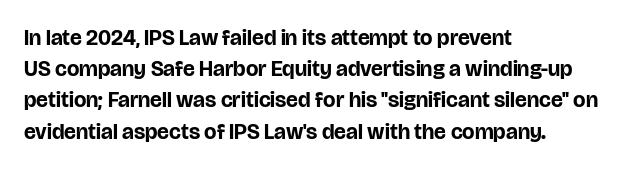
{"italic": "no", "bold": "yes", "underline": "no", "align": "left", "line_spacing": "normal", "line_spacing_ratio": 1.42, "letter_spacing": "normal", "letter_spacing_em": 0.0, "glyph_px": 22}
